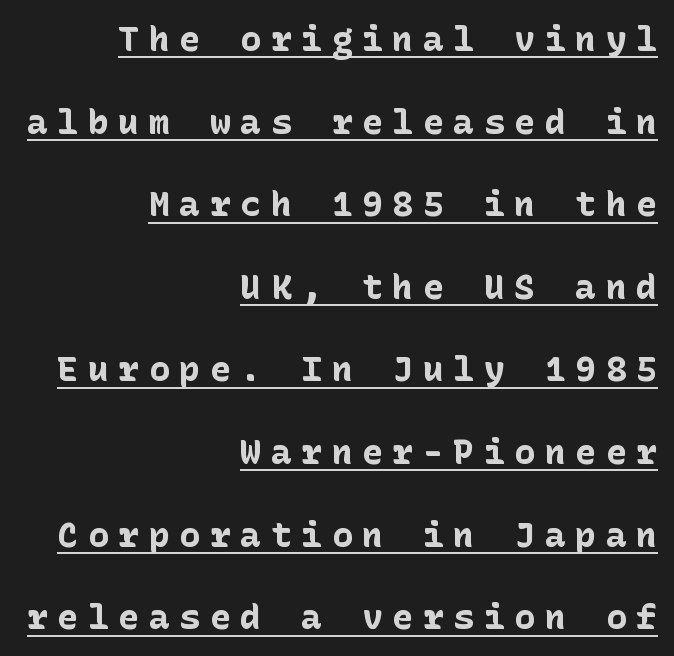
As a designer I'd log this as weight 700, bold. What's the leading like? Stretched, with rows far apart. It's the straight-up-and-down kind of type. Is there an underline? Yes — a line sits under the letters.
